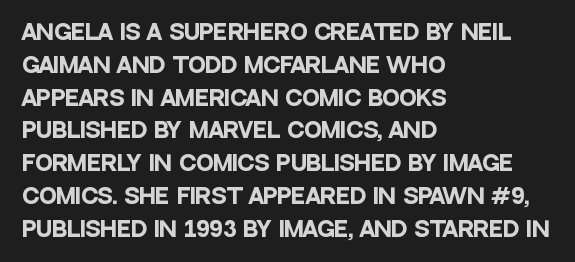
Weight check: bold — yes, fully. This rendering features lettering with no underline. This is the regular roman posture of the typeface. Is there much room between lines? A standard amount, neither cramped nor airy. No extra tracking has been applied to these lines. The rag falls on the right side of this text block.
